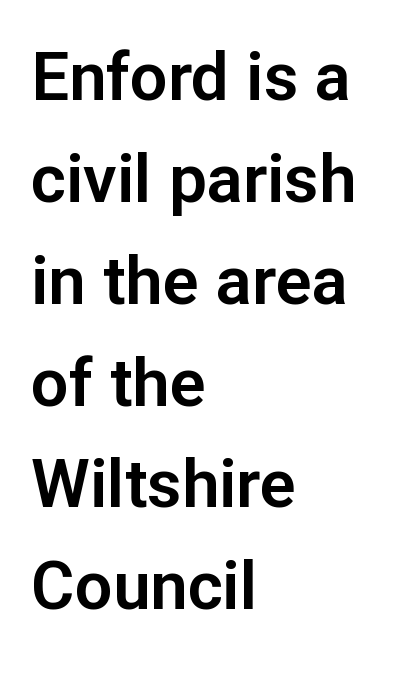
{"serif": "no", "italic": "no", "width": "normal", "stroke_contrast": "low", "x_height": "medium", "monospaced": "no", "underline": "no", "align": "left", "line_spacing": "normal", "line_spacing_ratio": 1.52, "letter_spacing": "normal", "letter_spacing_em": 0.0, "glyph_px": 67}
